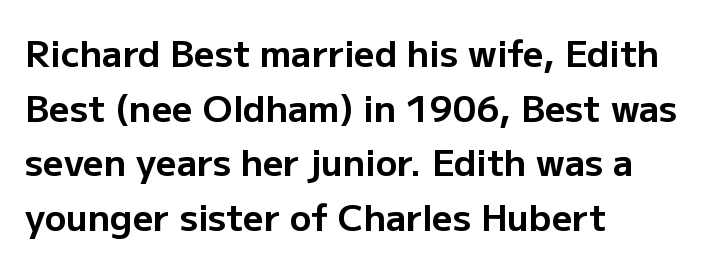
A student would call this left alignment; a typographer would say flush left, rag right. This sample has the flowing, uneven cadence of proportional lettering. The leading is moderate, giving the passage an even texture. The passage shown has conventional tracking throughout. Rendered with straight, roman letterforms.
